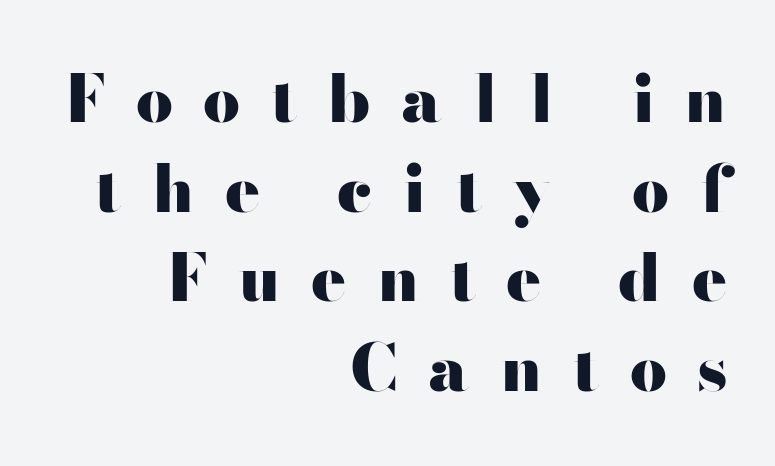
The image shows 65 px heavy, wide sans-serif type, upright; set right-aligned, normal line spacing (1.38x), unusually wide letter spacing (+0.47 em), not underlined; high stroke contrast and a small x-height.
